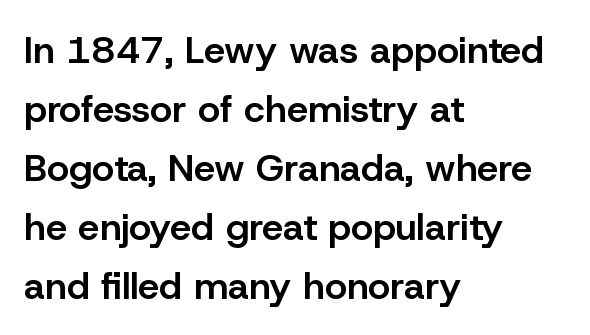
{"serif": "no", "italic": "no", "bold": "semi", "weight": "semibold", "width": "normal", "stroke_contrast": "low", "x_height": "medium", "monospaced": "no", "underline": "no", "align": "left", "line_spacing": "normal", "line_spacing_ratio": 1.55, "letter_spacing": "normal", "letter_spacing_em": 0.0, "glyph_px": 38}
